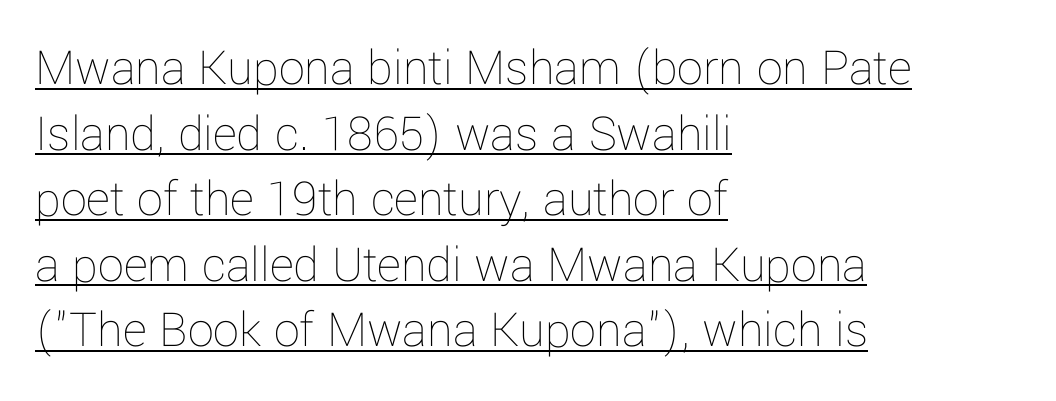
The passage shown stacks its lines at a standard gap. Rendered with straight, roman letterforms. This sample carries an underscore along the baseline area. The typesetting does not lean heavy: it is not bold.
